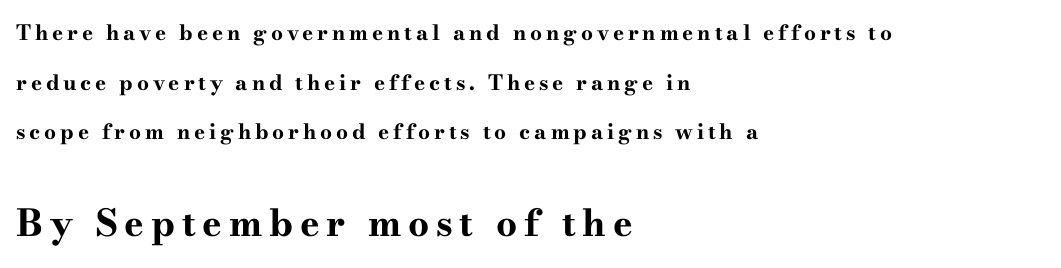
The image shows 37 px bold, wide serif type, upright; set left-aligned, loose line spacing (2.36x), not underlined; the second (bottom) block is 1.76x larger; high stroke contrast and a small x-height.
